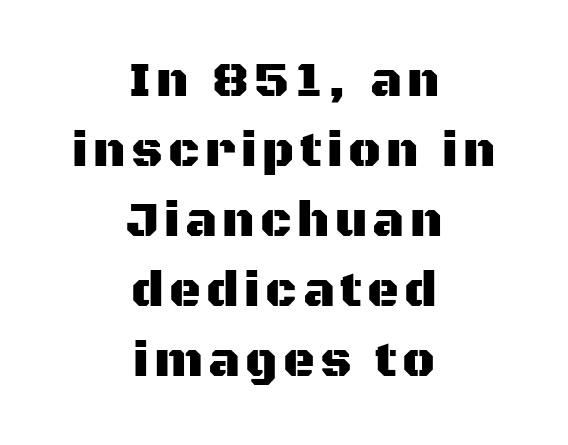
Q: Is the text italic (slanted)? A: No, it is upright.
Q: Is the typeface a serif or a sans-serif typeface? A: Sans-serif.
Q: Is the text underlined? A: No.
Q: How is the paragraph aligned? A: Centered.
Q: Is the spacing between lines tight, normal or loose? A: Normal.
Q: Width (condensed, normal, or wide)? A: Normal.
Q: Stroke contrast? A: Medium.
Q: x-height? A: Large.
Q: Monospaced? A: No.
